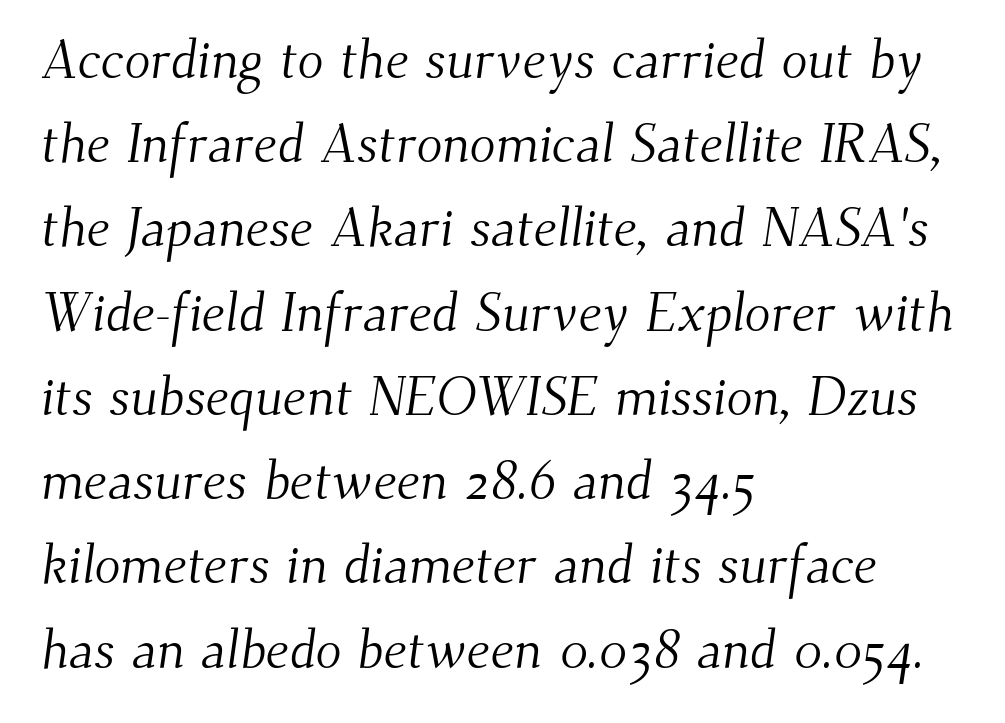
Q: Is the text bold? A: No.
Q: Is the typeface a serif or a sans-serif typeface? A: Serif.
Q: Is the text underlined? A: No.
Q: How is the paragraph aligned? A: Left-aligned.
Q: Is the spacing between letters normal or unusually wide? A: Normal.
Q: Is the spacing between lines tight, normal or loose? A: Normal.
Q: Width (condensed, normal, or wide)? A: Normal.
Q: Stroke contrast? A: Medium.
Q: x-height? A: Small.
Q: Monospaced? A: No.
